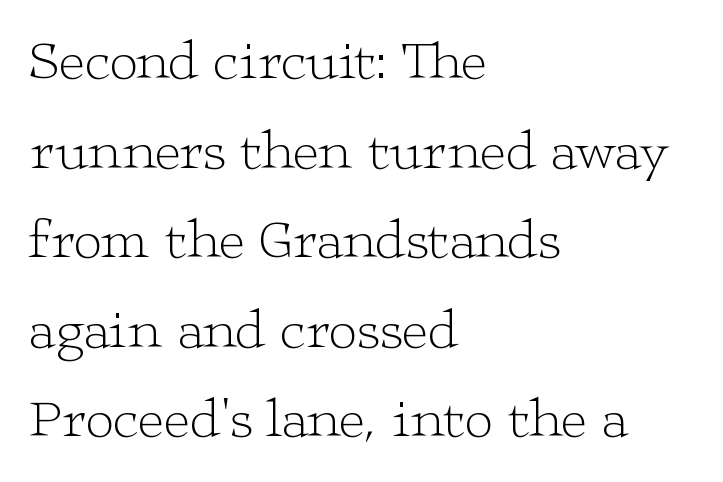
The strokes are not fattened; the text isn't bold. The space directly below the letters is spotless. Unlike a clean sans, this face finishes its strokes with serifs. This rendering uses left alignment, leaving the right contour irregular. How would I describe the line gaps? Plain and ordinary.
